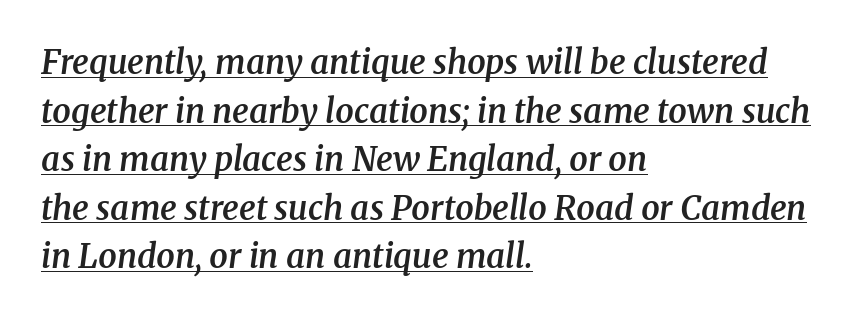
The rendering uses the underline text-decoration. One-word summary of the alignment: left. Emphasis by weight is partial: semibold. The typeface chosen for these lines features serifs. There is no visible air inserted between adjacent glyphs. Italic? Definitely — the glyphs are oblique.
